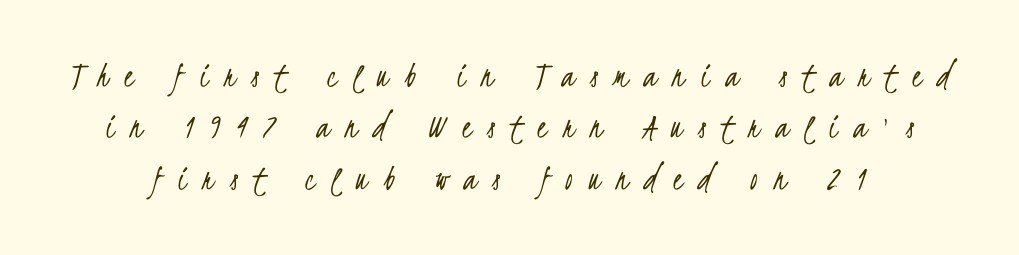
Q: Is the text bold? A: No.
Q: Is the typeface a serif or a sans-serif typeface? A: Sans-serif.
Q: Is the text underlined? A: No.
Q: Is the spacing between letters normal or unusually wide? A: Unusually wide.
Q: Is the spacing between lines tight, normal or loose? A: Normal.
Q: Width (condensed, normal, or wide)? A: Condensed.
Q: Stroke contrast? A: Low.
Q: x-height? A: Small.
Q: Monospaced? A: No.
